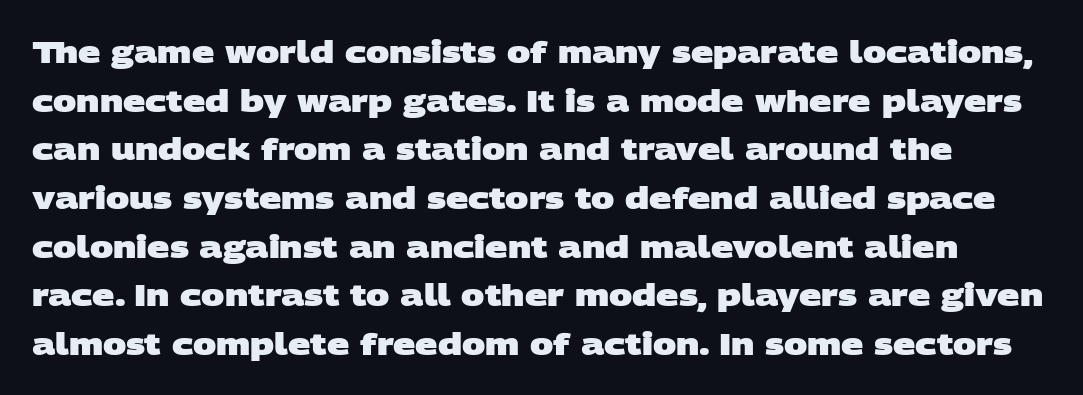
{"serif": "no", "bold": "yes", "weight": "heavy", "width": "wide", "stroke_contrast": "low", "x_height": "large", "monospaced": "no", "underline": "no", "line_spacing": "normal", "line_spacing_ratio": 1.57, "letter_spacing": "normal", "letter_spacing_em": 0.0, "glyph_px": 31}
